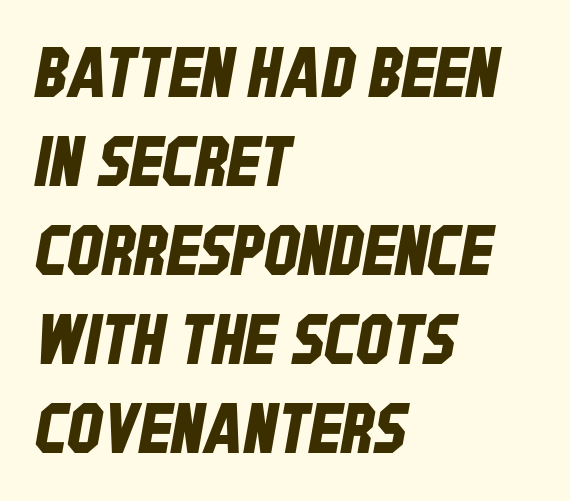
Leading matches the norm, producing a regular column. Does the type have serifs? No, each stem ends abruptly. Here the glyphs are tracked normally, forming tight word shapes. Varying glyph widths throughout — classic text-font behaviour. Each line starts at the same left margin while the right side varies. The string is rendered with underlining switched off.
